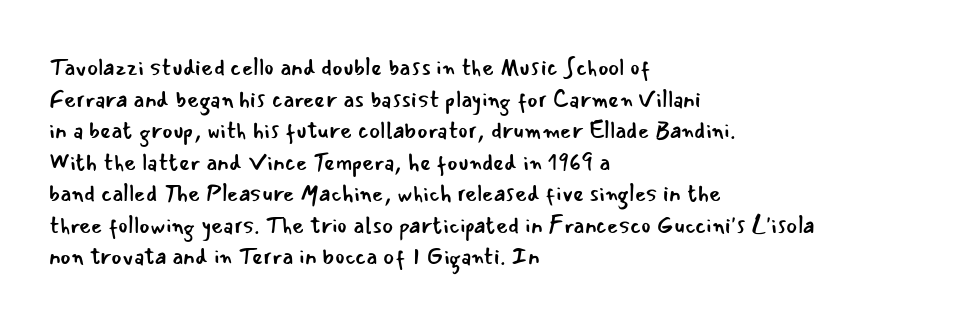
{"italic": "no", "bold": "no", "underline": "no", "align": "left", "line_spacing": "normal", "line_spacing_ratio": 1.37, "letter_spacing": "normal", "letter_spacing_em": 0.0, "glyph_px": 23}
